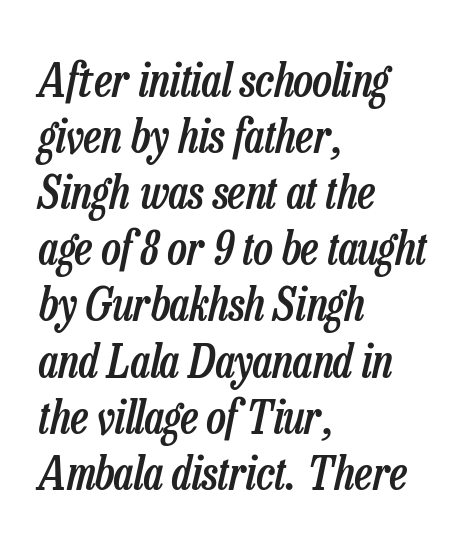
Rendered with sloped, italic letterforms. Underline: absent. The compositor pushed each line to the left boundary. Note the varied advance widths — an 'i' is clearly narrower than an 'm'. There is no visible air inserted between adjacent glyphs. Students, this is semibold: more ink than regular, less than bold.
